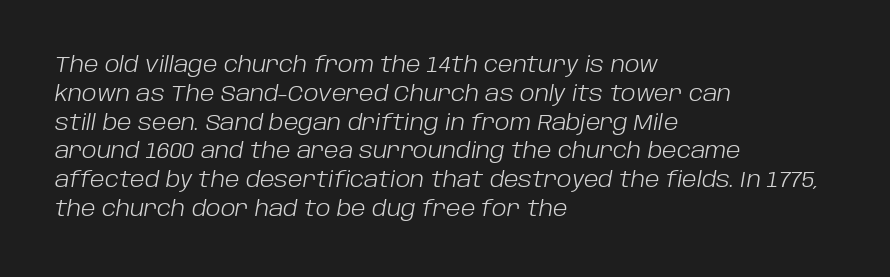
Line starts are locked; line ends wander. Standard letterfit; no display-style spreading of the glyphs. A typesetter would mark this as italic. The face looks like a standard text weight, possibly lighter.
